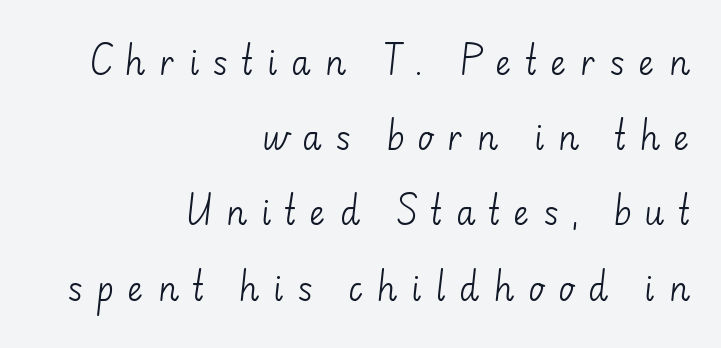
Q: Is the text bold? A: No.
Q: Is the text italic (slanted)? A: Yes.
Q: Is the typeface a serif or a sans-serif typeface? A: Sans-serif.
Q: Is the text underlined? A: No.
Q: How is the paragraph aligned? A: Right-aligned.
Q: Is the spacing between letters normal or unusually wide? A: Unusually wide.
Q: Is the spacing between lines tight, normal or loose? A: Loose.
Q: Width (condensed, normal, or wide)? A: Normal.
Q: Stroke contrast? A: Low.
Q: x-height? A: Small.
Q: Monospaced? A: No.
